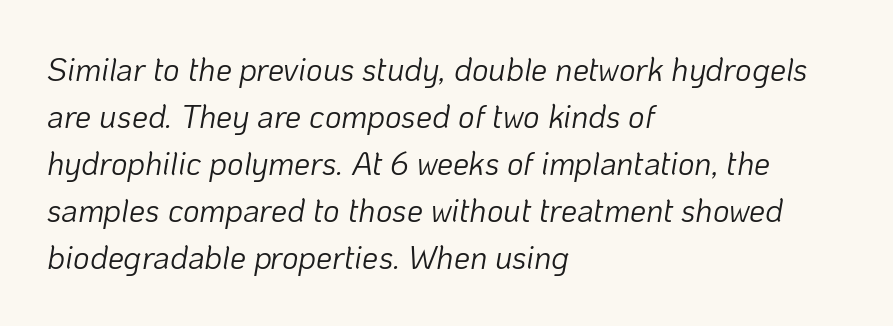
The image shows 32 px light type, italic (leaning right); set left-aligned, normal line spacing (1.47x), normal letter spacing, not underlined; low stroke contrast and a medium x-height.
